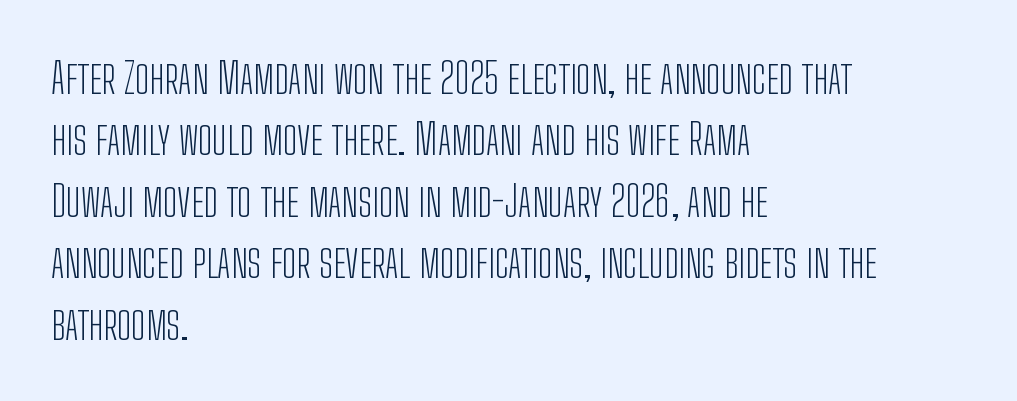
{"serif": "no", "italic": "no", "bold": "no", "weight": "light", "width": "condensed", "stroke_contrast": "low", "x_height": "medium", "monospaced": "no", "underline": "no", "align": "left", "line_spacing": "normal", "line_spacing_ratio": 1.43, "letter_spacing": "normal", "letter_spacing_em": 0.0, "glyph_px": 43}
